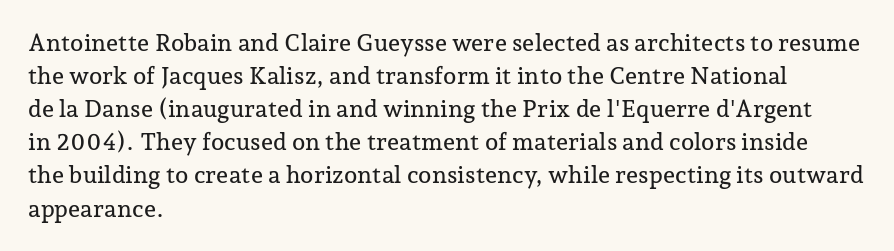
The image shows 24 px text type, upright; set left-aligned, normal line spacing (1.38x), normal letter spacing, not underlined.
